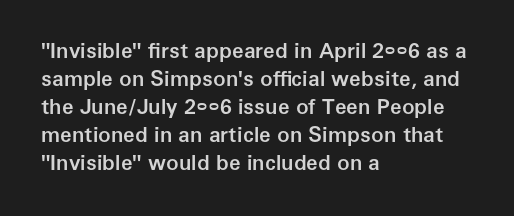
The image shows 21 px text type, upright; set left-aligned, normal line spacing (1.33x), normal letter spacing, not underlined.
